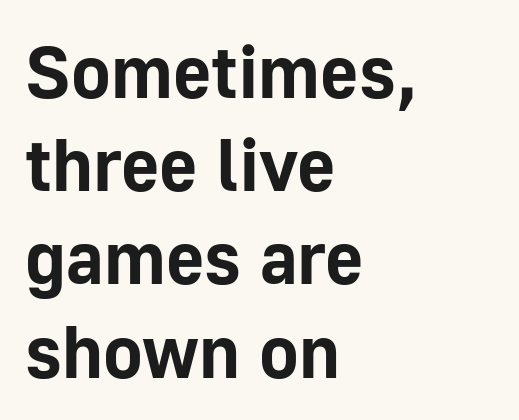
{"serif": "no", "italic": "no", "bold": "yes", "weight": "bold", "width": "normal", "stroke_contrast": "low", "x_height": "medium", "monospaced": "no", "underline": "no", "align": "left", "line_spacing": "normal", "line_spacing_ratio": 1.26, "letter_spacing": "normal", "letter_spacing_em": 0.0, "glyph_px": 74}
